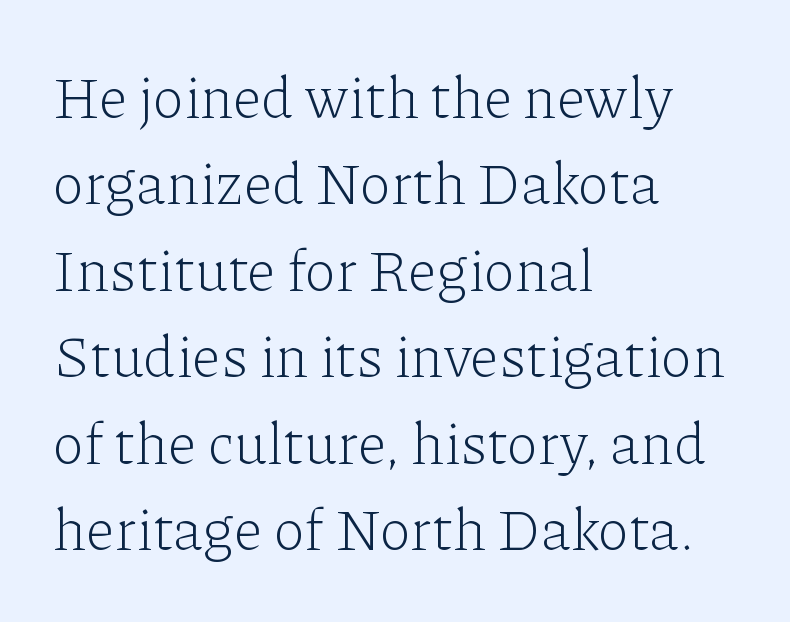
Q: Is the text bold? A: No.
Q: Is the text italic (slanted)? A: No, it is upright.
Q: Is the typeface a serif or a sans-serif typeface? A: Serif.
Q: Is the text underlined? A: No.
Q: How is the paragraph aligned? A: Left-aligned.
Q: Is the spacing between letters normal or unusually wide? A: Normal.
Q: Is the spacing between lines tight, normal or loose? A: Normal.
Q: Width (condensed, normal, or wide)? A: Normal.
Q: Stroke contrast? A: Low.
Q: x-height? A: Medium.
Q: Monospaced? A: No.
